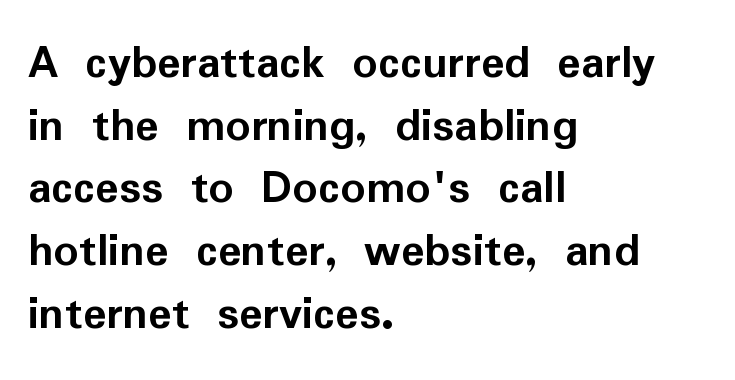
The image shows 49 px semibold sans-serif type, upright; set left-aligned, normal line spacing (1.28x), normal letter spacing, not underlined; low stroke contrast and a medium x-height.
